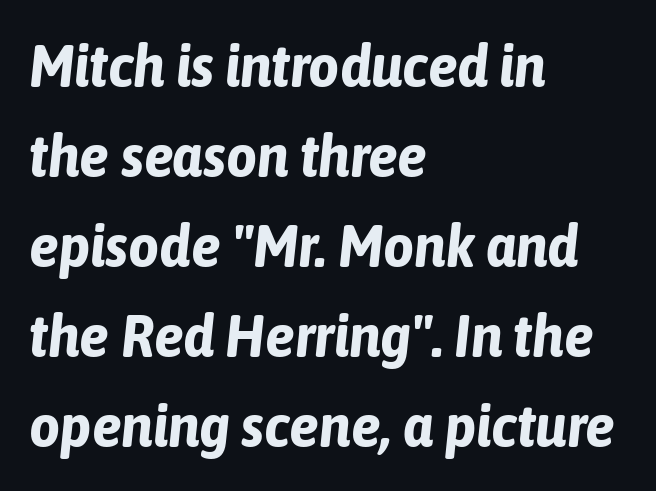
Reading down the column, the eye jumps a familiar distance to each next line. The text carries the slant typical of an italic or oblique font. Letter spacing: default. The typesetting leans heavy: a genuine bold. Note the varied advance widths — an 'i' is clearly narrower than an 'm'. Plain, unruled lines of type.
